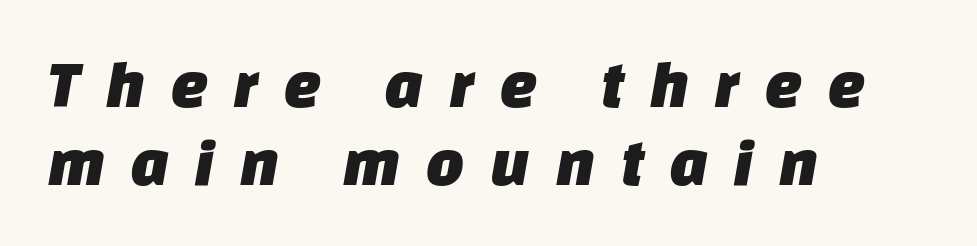
{"serif": "no", "width": "normal", "stroke_contrast": "low", "x_height": "large", "monospaced": "no", "underline": "no", "align": "left", "line_spacing": "tight", "line_spacing_ratio": 1.15, "letter_spacing": "wide", "letter_spacing_em": 0.36, "glyph_px": 68}
